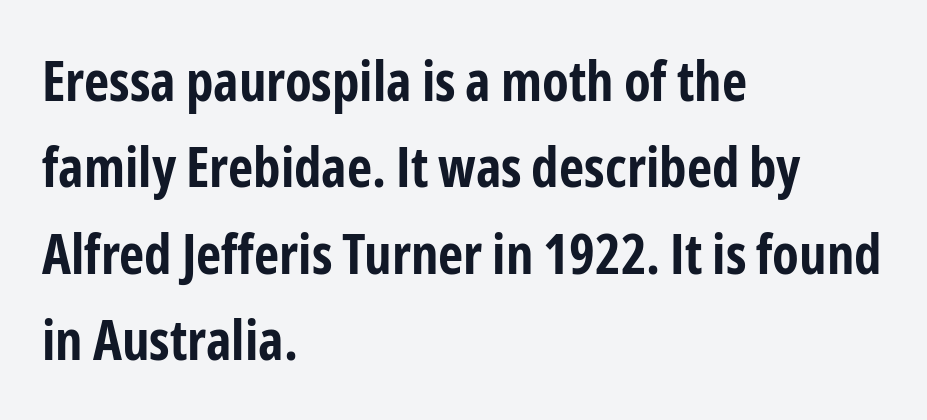
{"serif": "no", "italic": "no", "bold": "yes", "weight": "bold", "width": "condensed", "stroke_contrast": "low", "x_height": "medium", "monospaced": "no", "underline": "no", "align": "left", "line_spacing": "normal", "line_spacing_ratio": 1.57, "letter_spacing": "normal", "letter_spacing_em": 0.0, "glyph_px": 55}
